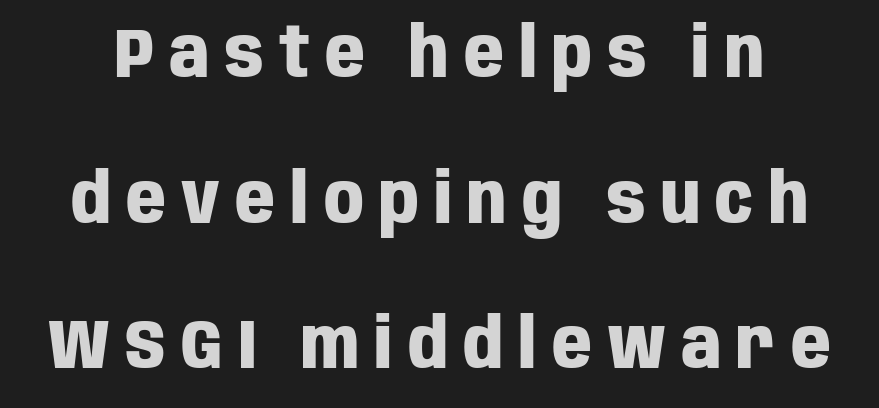
{"serif": "no", "italic": "no", "bold": "yes", "weight": "heavy", "width": "condensed", "stroke_contrast": "low", "x_height": "large", "monospaced": "no", "underline": "no", "line_spacing": "loose", "line_spacing_ratio": 2.11, "letter_spacing": "wide", "letter_spacing_em": 0.22, "glyph_px": 69}
